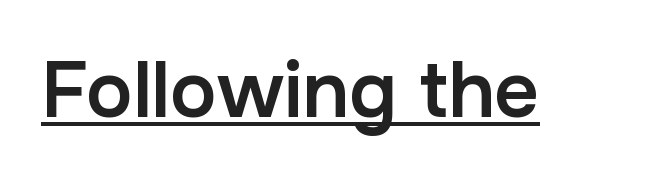
Q: Is the text bold? A: Semi-bold.
Q: Is the text italic (slanted)? A: No, it is upright.
Q: Is the typeface a serif or a sans-serif typeface? A: Sans-serif.
Q: Is the text underlined? A: Yes.
Q: Is the spacing between letters normal or unusually wide? A: Normal.
Q: Width (condensed, normal, or wide)? A: Normal.
Q: Stroke contrast? A: Low.
Q: x-height? A: Medium.
Q: Monospaced? A: No.
